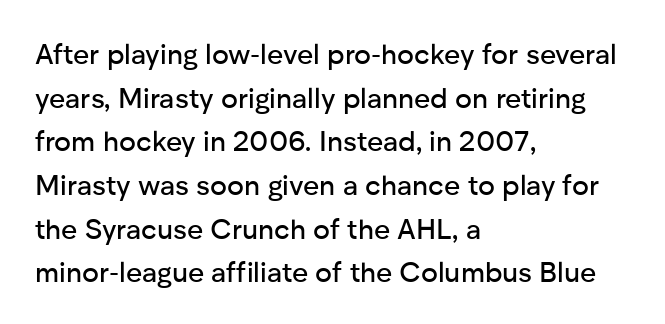
Q: Is the text italic (slanted)? A: No, it is upright.
Q: Is the typeface a serif or a sans-serif typeface? A: Sans-serif.
Q: Is the text underlined? A: No.
Q: How is the paragraph aligned? A: Left-aligned.
Q: Is the spacing between letters normal or unusually wide? A: Normal.
Q: Is the spacing between lines tight, normal or loose? A: Normal.
Q: Width (condensed, normal, or wide)? A: Normal.
Q: Stroke contrast? A: Low.
Q: x-height? A: Medium.
Q: Monospaced? A: No.
